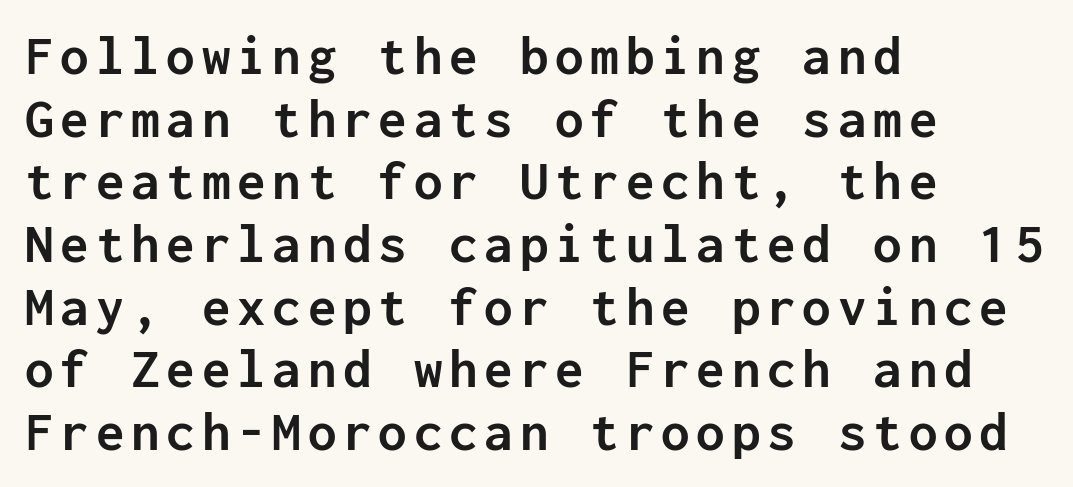
{"serif": "no", "italic": "no", "bold": "yes", "weight": "semibold", "width": "normal", "stroke_contrast": "low", "x_height": "medium", "monospaced": "yes", "underline": "no", "align": "left", "line_spacing": "tight", "line_spacing_ratio": 1.1, "glyph_px": 57}
